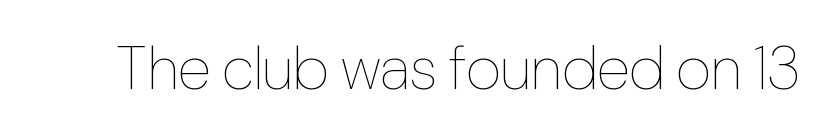
The image shows 61 px thin, condensed type, upright; set normal letter spacing, not underlined; low stroke contrast and a medium x-height.
